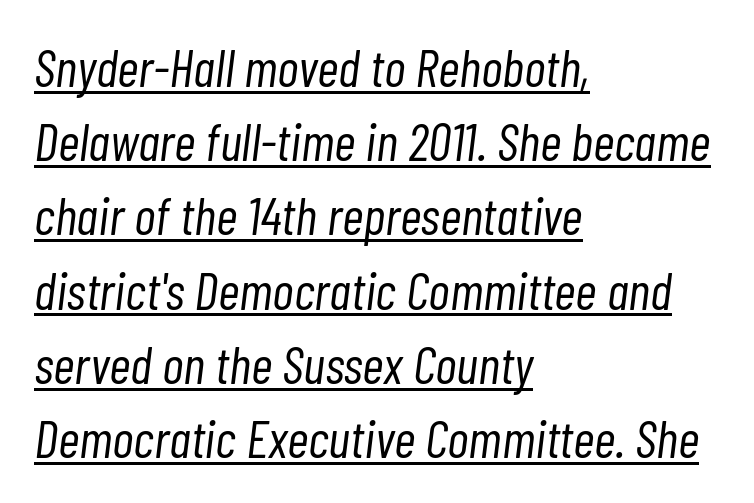
The image shows 53 px light, condensed type, italic (leaning right); set left-aligned, normal line spacing (1.4x), normal letter spacing, underlined; low stroke contrast and a medium x-height.
